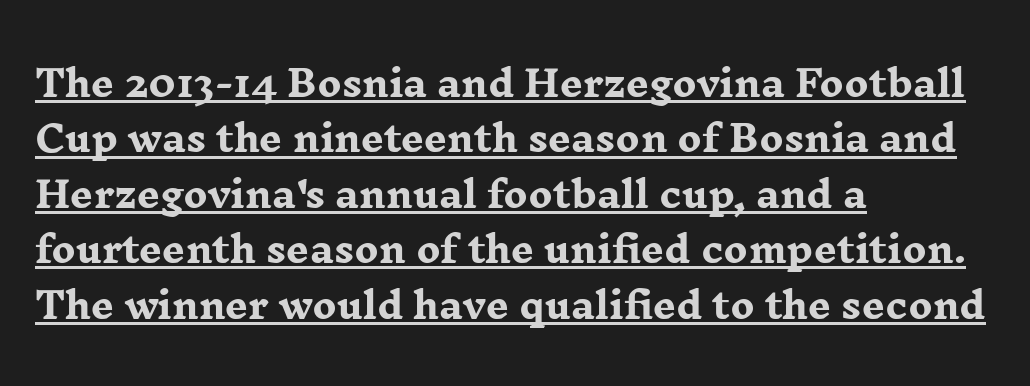
Looks like regular typesetting: each glyph gets only the width it needs. Summary of weight: heavy, a full bold. This rendering leaves character spacing at its baseline value. Looks like someone drew a line under every word here. Compared with a centered layout, this one pins lines to the left instead.
